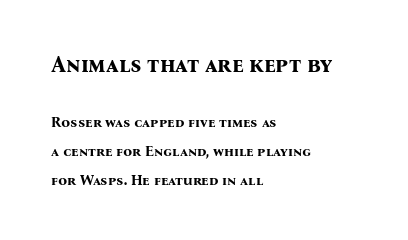
Type without underlining. Caption: upper text group enlarged, lower text group reduced. This rendering leaves character spacing at its baseline value. Quick note: not italic, upright. Regarding leading, the lines here are spaced well apart. The glyphs have the mass of a bold cut.
